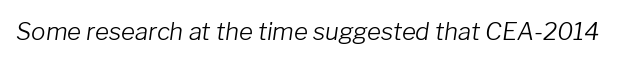
The image shows 24 px text type, italic (leaning right); set normal letter spacing, not underlined.
